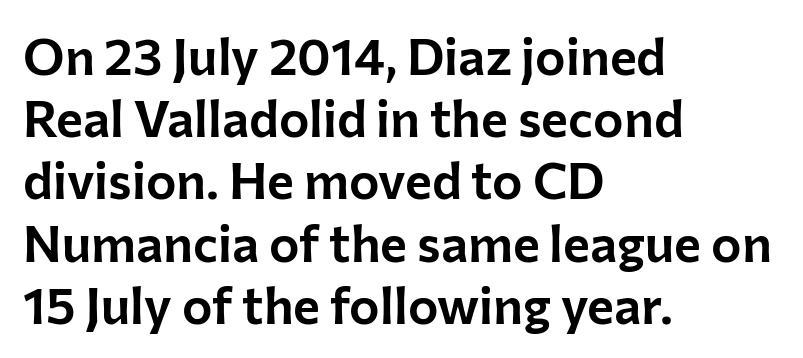
The image shows 51 px sans-serif type, upright; set left-aligned, line spacing 1.22x, normal letter spacing, not underlined; low stroke contrast and a medium x-height.
